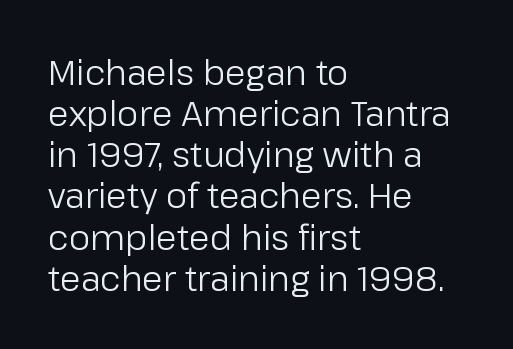
Q: Is the text bold? A: No.
Q: Is the text italic (slanted)? A: No, it is upright.
Q: Is the typeface a serif or a sans-serif typeface? A: Sans-serif.
Q: Is the text underlined? A: No.
Q: How is the paragraph aligned? A: Left-aligned.
Q: Is the spacing between letters normal or unusually wide? A: Normal.
Q: Width (condensed, normal, or wide)? A: Normal.
Q: Stroke contrast? A: Low.
Q: x-height? A: Medium.
Q: Monospaced? A: No.
